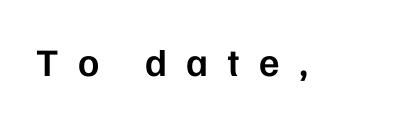
Do the letters lean? They stand straight. Serifs: no, the terminals of the letterforms are clean. Summary of weight: moderately heavy, a semibold. Short note: letters widely spaced. Clear beneath every line of the passage. Is this a fixed-width face? No — the glyphs have proportional, varying widths.
